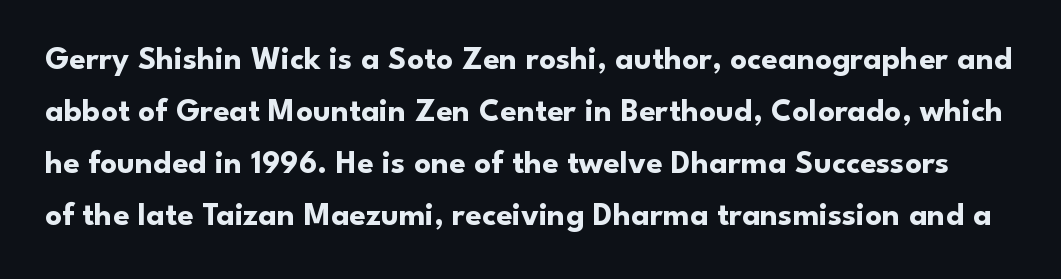
The passage shown has conventional tracking throughout. In terms of posture, this sample is upright. Each new line begins a customary step beneath the previous one. Heft: maximum for text — a bold.
